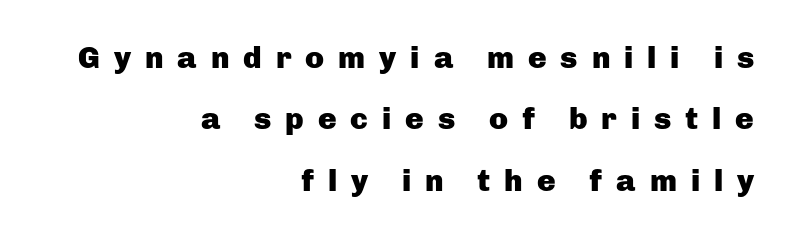
Q: Is the text bold? A: Yes.
Q: Is the text italic (slanted)? A: No, it is upright.
Q: Is the typeface a serif or a sans-serif typeface? A: Sans-serif.
Q: Is the text underlined? A: No.
Q: How is the paragraph aligned? A: Right-aligned.
Q: Is the spacing between letters normal or unusually wide? A: Unusually wide.
Q: Is the spacing between lines tight, normal or loose? A: Loose.
Q: Width (condensed, normal, or wide)? A: Normal.
Q: Stroke contrast? A: Low.
Q: x-height? A: Medium.
Q: Monospaced? A: No.
